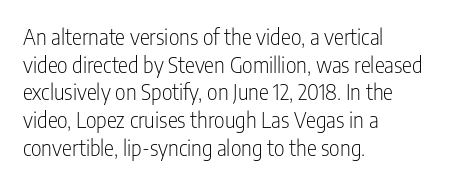
{"italic": "no", "bold": "no", "underline": "no", "align": "left", "line_spacing": "normal", "line_spacing_ratio": 1.32, "letter_spacing": "normal", "letter_spacing_em": 0.0, "glyph_px": 21}
